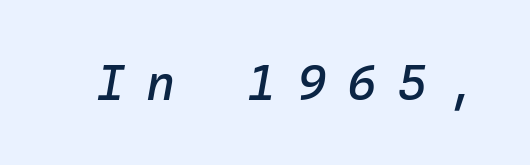
Does the lettering tilt? It does — this is italic. Short note: letters widely spaced. Think of a typewriter: that constant character pitch is what you see here. Descender tails drop into unmarked territory.
